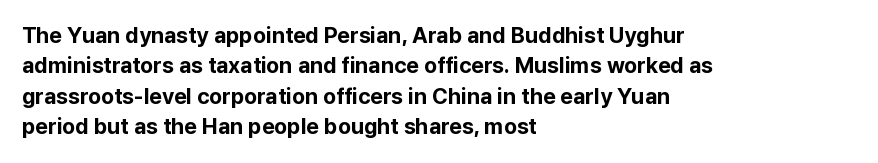
Q: Is the text bold? A: Yes.
Q: Is the text italic (slanted)? A: No, it is upright.
Q: Is the text underlined? A: No.
Q: How is the paragraph aligned? A: Left-aligned.
Q: Is the spacing between letters normal or unusually wide? A: Normal.
Q: Is the spacing between lines tight, normal or loose? A: Normal.
